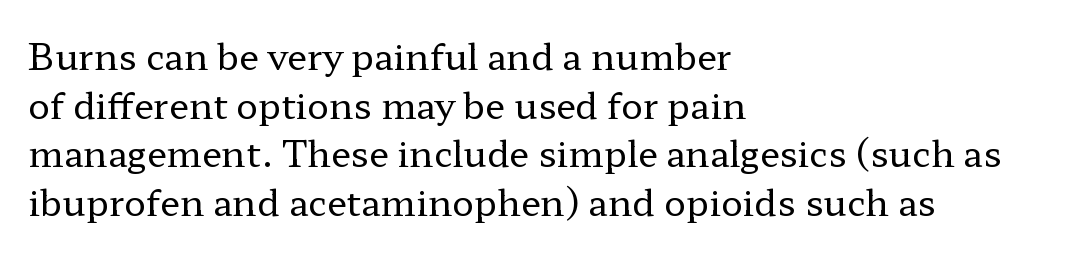
The image shows 36 px regular-weight, wide serif type, upright; set left-aligned, normal line spacing (1.35x), normal letter spacing, not underlined; low stroke contrast and a medium x-height.
